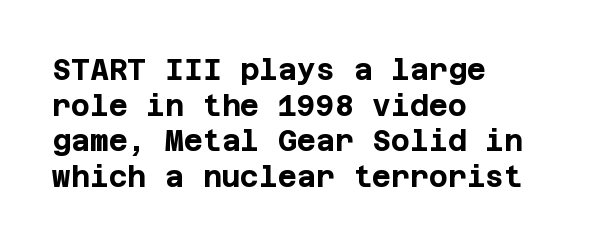
Q: Is the text bold? A: Yes.
Q: Is the text italic (slanted)? A: No, it is upright.
Q: Is the typeface a serif or a sans-serif typeface? A: Sans-serif.
Q: Is the text underlined? A: No.
Q: How is the paragraph aligned? A: Left-aligned.
Q: Is the spacing between letters normal or unusually wide? A: Normal.
Q: Width (condensed, normal, or wide)? A: Normal.
Q: Stroke contrast? A: Low.
Q: x-height? A: Large.
